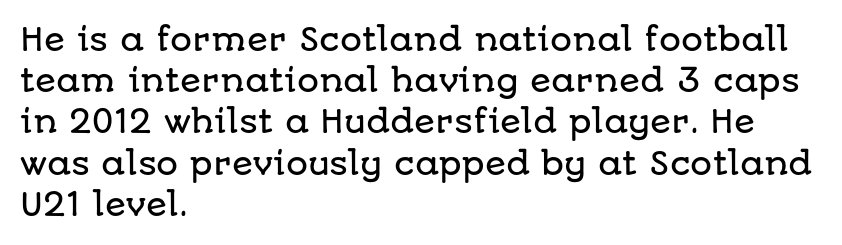
Q: Is the text italic (slanted)? A: No, it is upright.
Q: Is the typeface a serif or a sans-serif typeface? A: Sans-serif.
Q: Is the text underlined? A: No.
Q: How is the paragraph aligned? A: Left-aligned.
Q: Is the spacing between letters normal or unusually wide? A: Normal.
Q: Is the spacing between lines tight, normal or loose? A: Normal.
Q: Width (condensed, normal, or wide)? A: Normal.
Q: Stroke contrast? A: Low.
Q: x-height? A: Large.
Q: Monospaced? A: No.
